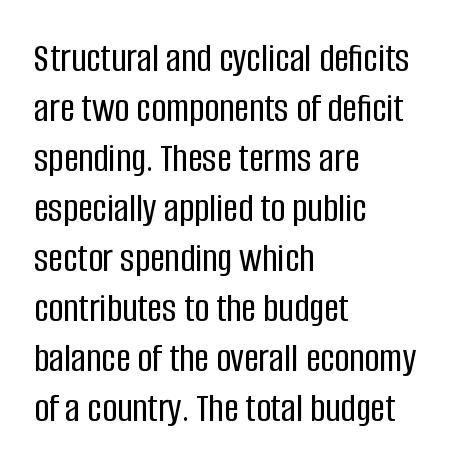
The image shows 41 px condensed sans-serif type, upright; set left-aligned, line spacing 1.22x, normal letter spacing, not underlined; low stroke contrast and a large x-height.
